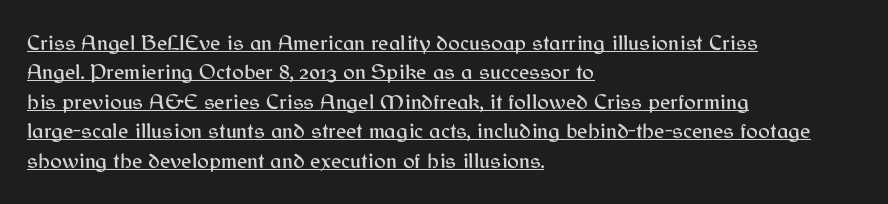
{"italic": "no", "underline": "yes", "align": "left", "line_spacing": "normal", "line_spacing_ratio": 1.34, "letter_spacing": "normal", "letter_spacing_em": 0.0, "glyph_px": 22}
